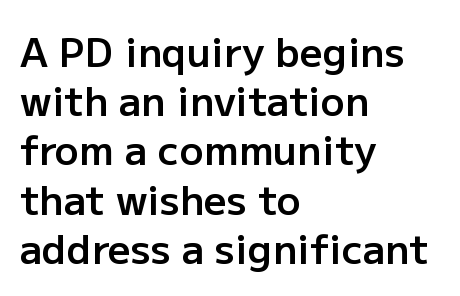
The image shows 40 px semibold sans-serif type, upright; set left-aligned, line spacing 1.23x, normal letter spacing, not underlined; low stroke contrast and a medium x-height.
